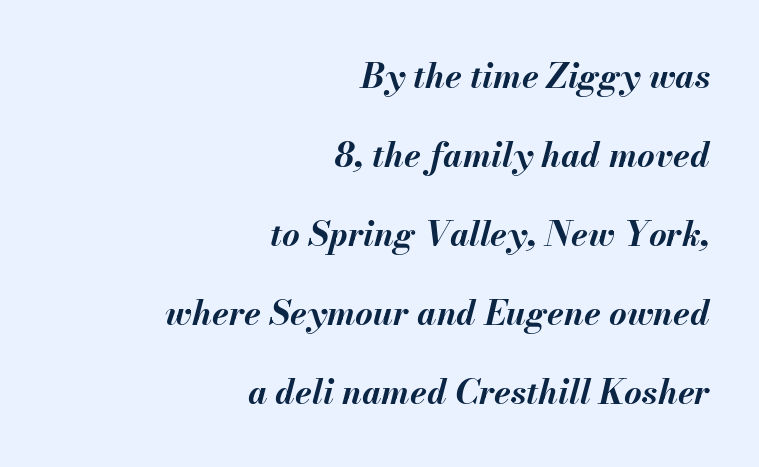
Q: Is the text bold? A: Yes.
Q: Is the text italic (slanted)? A: Yes, it leans right by about 13 degrees.
Q: Is the text underlined? A: No.
Q: How is the paragraph aligned? A: Right-aligned.
Q: Is the spacing between letters normal or unusually wide? A: Normal.
Q: Is the spacing between lines tight, normal or loose? A: Loose.
Q: Width (condensed, normal, or wide)? A: Normal.
Q: Stroke contrast? A: Medium.
Q: x-height? A: Small.
Q: Monospaced? A: No.
